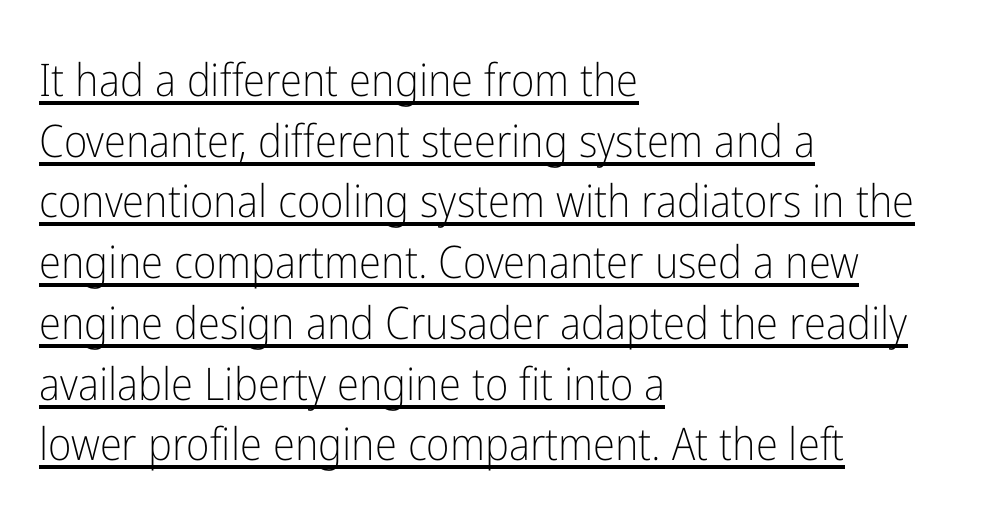
{"serif": "no", "italic": "no", "bold": "no", "weight": "light", "width": "condensed", "stroke_contrast": "low", "x_height": "medium", "monospaced": "no", "underline": "yes", "align": "left", "line_spacing": "normal", "line_spacing_ratio": 1.35, "letter_spacing": "normal", "letter_spacing_em": 0.0, "glyph_px": 45}
